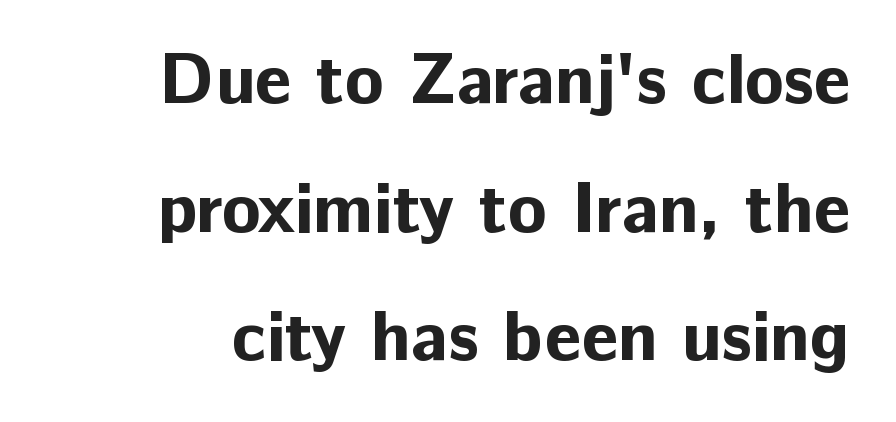
Q: Is the text bold? A: Yes.
Q: Is the text italic (slanted)? A: No, it is upright.
Q: Is the typeface a serif or a sans-serif typeface? A: Sans-serif.
Q: Is the text underlined? A: No.
Q: Is the spacing between letters normal or unusually wide? A: Normal.
Q: Width (condensed, normal, or wide)? A: Normal.
Q: Stroke contrast? A: Low.
Q: x-height? A: Medium.
Q: Monospaced? A: No.
